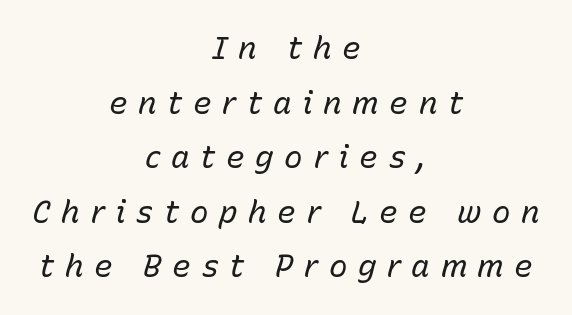
{"italic": "yes", "lean": "right", "slant_degrees": 15, "bold": "no", "weight": "regular", "width": "normal", "stroke_contrast": "low", "x_height": "medium", "monospaced": "no", "underline": "no", "align": "center", "line_spacing_ratio": 1.76, "letter_spacing": "wide", "letter_spacing_em": 0.34, "glyph_px": 31}
